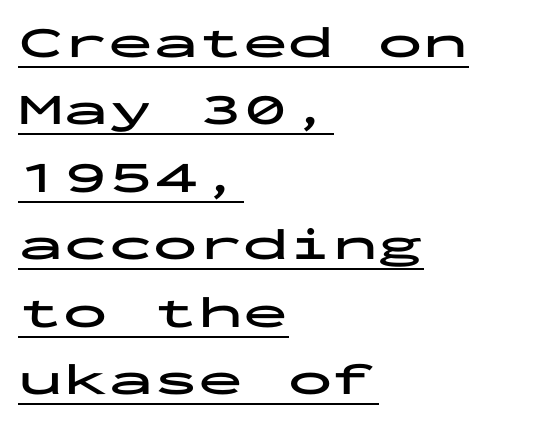
The rendering uses typewriter-style spacing with identical character cells. The tracking reads as untouched default to a designer's eye. On the weight axis this lands at bold, roughly 700. Underline: present. Note: no serifs on the glyphs. The letters stand upright; this is a roman face.
